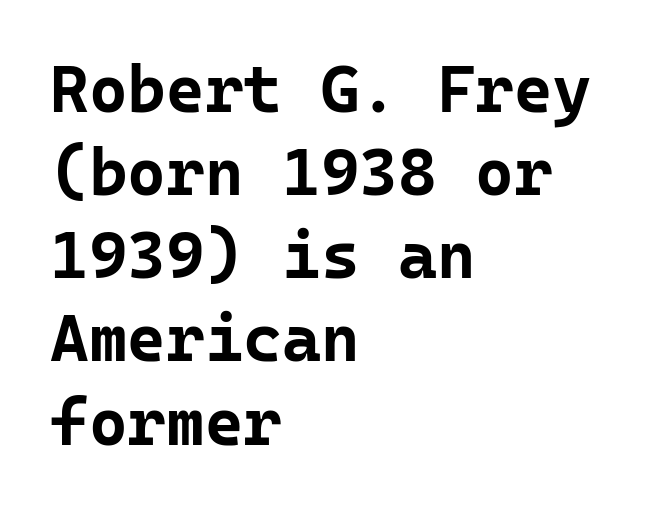
The image shows 66 px bold sans-serif type, upright, monospaced; set left-aligned, normal line spacing (1.26x), normal letter spacing, not underlined; low stroke contrast and a medium x-height.
